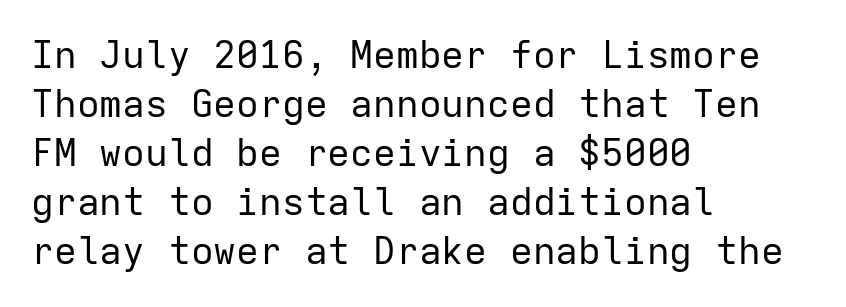
The image shows 38 px regular-weight sans-serif type, upright, monospaced; set left-aligned, normal line spacing (1.29x), normal letter spacing, not underlined; low stroke contrast and a medium x-height.
